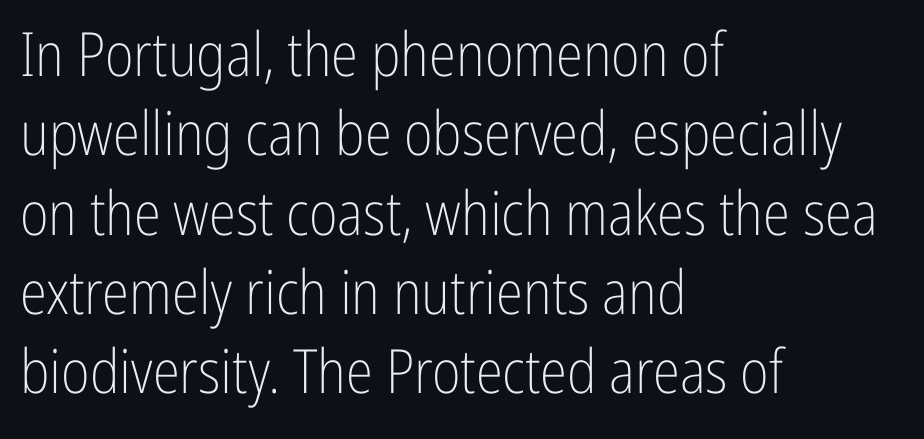
{"serif": "no", "italic": "no", "bold": "no", "weight": "light", "width": "condensed", "stroke_contrast": "low", "x_height": "medium", "monospaced": "no", "underline": "no", "align": "left", "line_spacing": "normal", "line_spacing_ratio": 1.3, "letter_spacing": "normal", "letter_spacing_em": 0.0, "glyph_px": 61}
